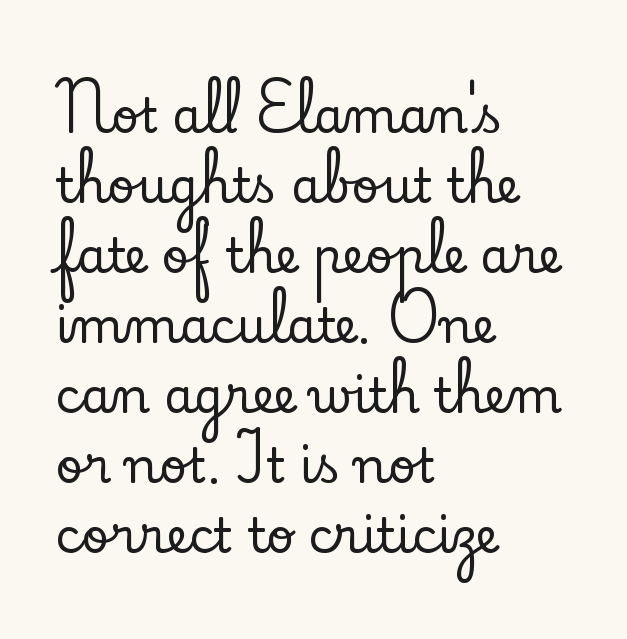
Q: Is the text italic (slanted)? A: No, it is upright.
Q: Is the typeface a serif or a sans-serif typeface? A: Serif.
Q: Is the text underlined? A: No.
Q: How is the paragraph aligned? A: Left-aligned.
Q: Is the spacing between letters normal or unusually wide? A: Normal.
Q: Is the spacing between lines tight, normal or loose? A: Normal.
Q: Width (condensed, normal, or wide)? A: Normal.
Q: Stroke contrast? A: Low.
Q: x-height? A: Small.
Q: Monospaced? A: No.
